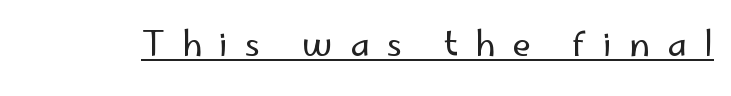
{"serif": "no", "italic": "no", "bold": "no", "weight": "regular", "width": "normal", "stroke_contrast": "low", "x_height": "small", "monospaced": "no", "underline": "yes", "letter_spacing": "wide", "letter_spacing_em": 0.5, "glyph_px": 34}
